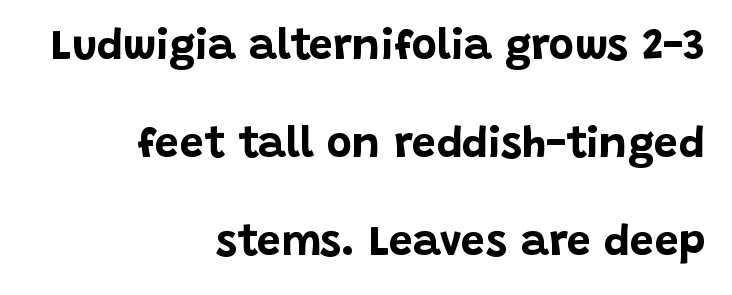
Q: Is the text bold? A: Yes.
Q: Is the text italic (slanted)? A: No, it is upright.
Q: Is the typeface a serif or a sans-serif typeface? A: Sans-serif.
Q: Is the text underlined? A: No.
Q: How is the paragraph aligned? A: Right-aligned.
Q: Is the spacing between letters normal or unusually wide? A: Normal.
Q: Is the spacing between lines tight, normal or loose? A: Loose.
Q: Width (condensed, normal, or wide)? A: Normal.
Q: Stroke contrast? A: Low.
Q: x-height? A: Large.
Q: Monospaced? A: No.
